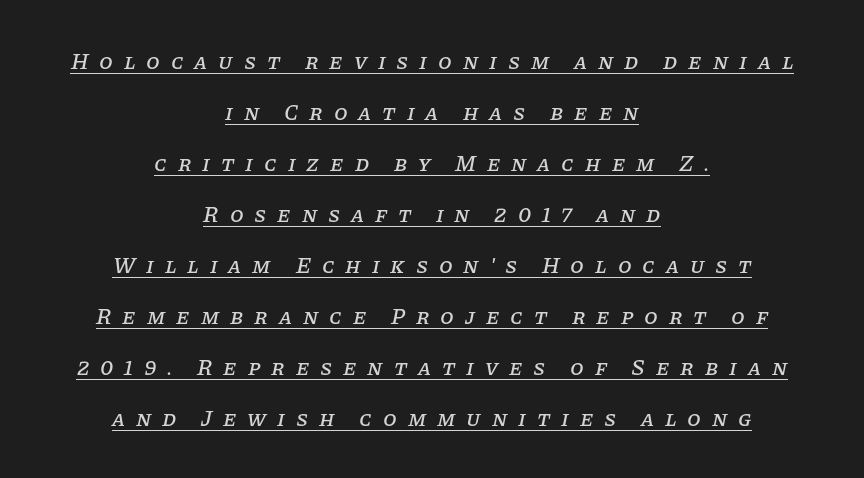
{"italic": "yes", "lean": "right", "slant_degrees": 11, "underline": "yes", "align": "center", "line_spacing": "loose", "line_spacing_ratio": 2.32, "letter_spacing": "wide", "letter_spacing_em": 0.49, "glyph_px": 22}
